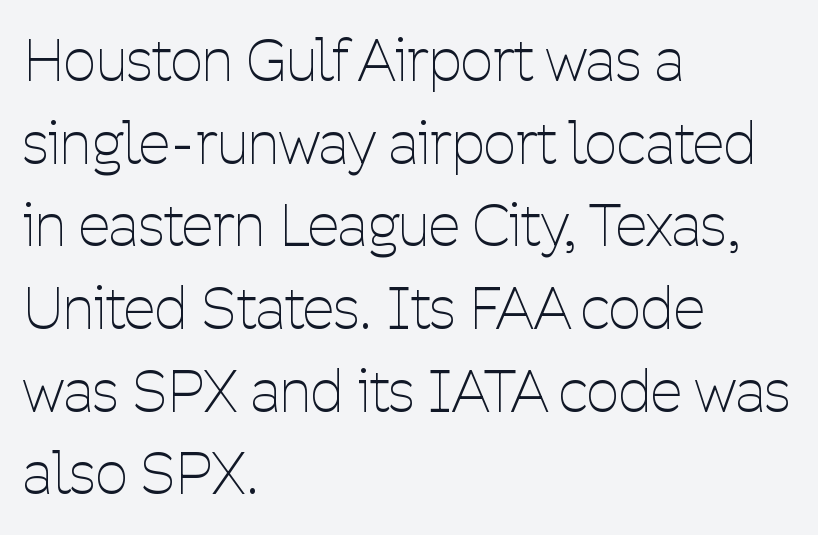
{"serif": "no", "italic": "no", "bold": "no", "weight": "thin", "width": "condensed", "stroke_contrast": "low", "x_height": "medium", "monospaced": "no", "underline": "no", "align": "left", "line_spacing": "normal", "line_spacing_ratio": 1.45, "letter_spacing": "normal", "letter_spacing_em": 0.0, "glyph_px": 57}
